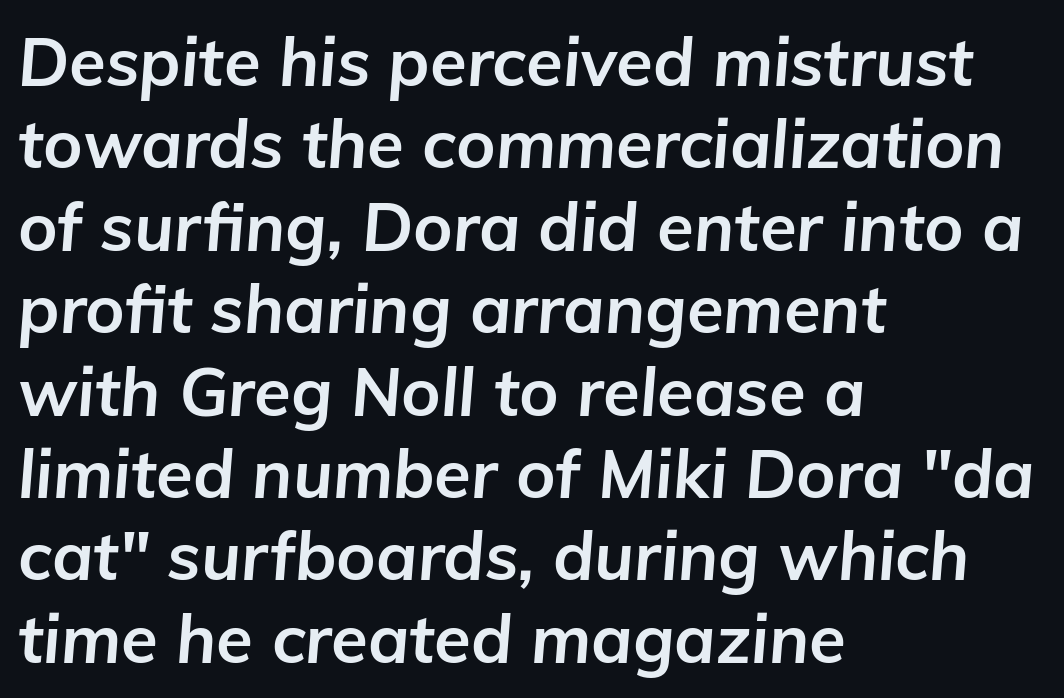
Horizontally, the lines are justified to the leading edge only. The strip under each line holds only bare page. Spacing verdict: proportional, widths tailored to each character. Is the type slanted? Yes — the strokes lean at a clear angle. A dark, heavy texture on the line: the type is bold. Caption: standard tracking, unaltered.
